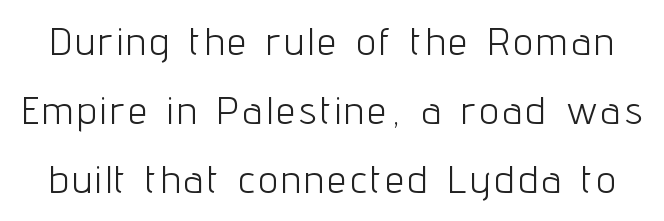
{"serif": "no", "italic": "no", "bold": "no", "weight": "light", "width": "condensed", "stroke_contrast": "low", "x_height": "medium", "monospaced": "no", "underline": "no", "line_spacing_ratio": 1.82, "glyph_px": 38}
